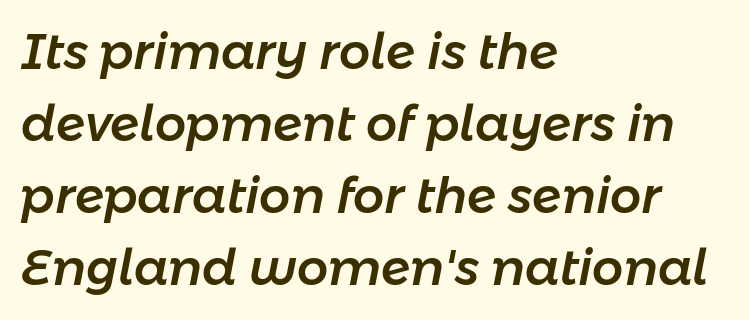
The image shows 49 px text type, italic (leaning right); set left-aligned, normal line spacing (1.47x), normal letter spacing, not underlined; low stroke contrast and a medium x-height.
